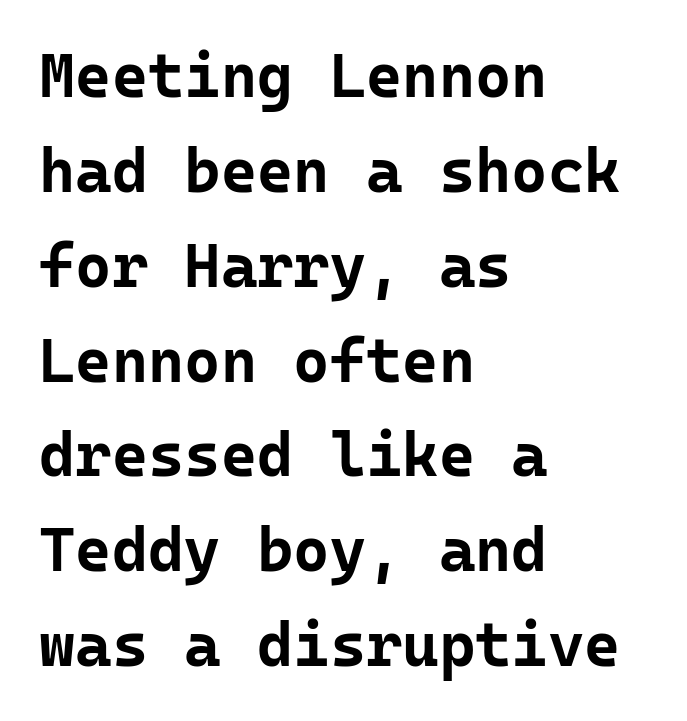
Q: Is the text bold? A: Yes.
Q: Is the text italic (slanted)? A: No, it is upright.
Q: Is the typeface a serif or a sans-serif typeface? A: Sans-serif.
Q: Is the text underlined? A: No.
Q: How is the paragraph aligned? A: Left-aligned.
Q: Is the spacing between letters normal or unusually wide? A: Normal.
Q: Is the spacing between lines tight, normal or loose? A: Normal.
Q: Width (condensed, normal, or wide)? A: Normal.
Q: Stroke contrast? A: Low.
Q: x-height? A: Medium.
Q: Monospaced? A: Yes.
